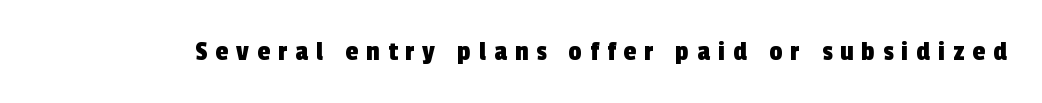
{"serif": "no", "width": "condensed", "x_height": "medium", "monospaced": "no", "underline": "no", "letter_spacing": "wide", "letter_spacing_em": 0.28, "glyph_px": 29}
